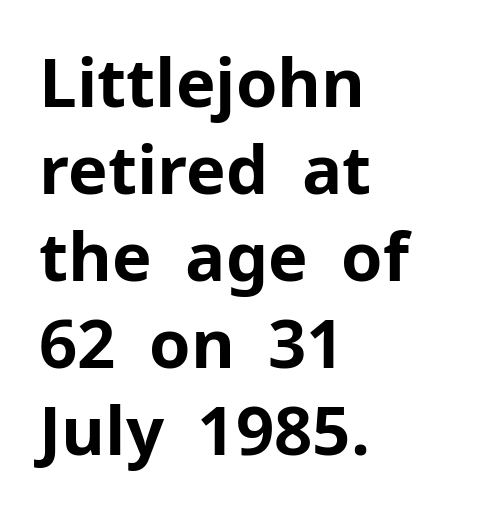
The image shows 67 px bold sans-serif type, upright; set left-aligned, normal line spacing (1.3x), normal letter spacing, not underlined; low stroke contrast and a medium x-height.
